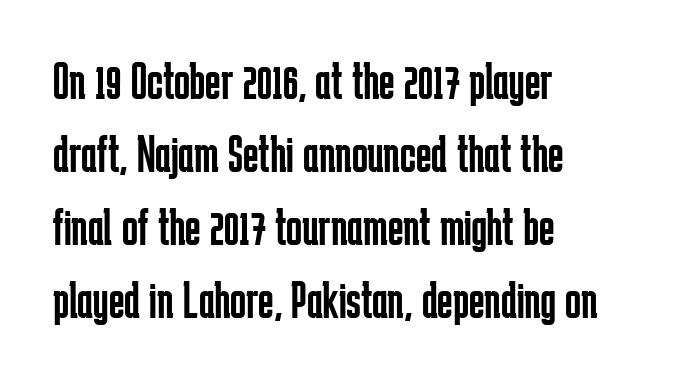
Q: Is the text bold? A: No.
Q: Is the text italic (slanted)? A: No, it is upright.
Q: Is the typeface a serif or a sans-serif typeface? A: Sans-serif.
Q: Is the text underlined? A: No.
Q: How is the paragraph aligned? A: Left-aligned.
Q: Is the spacing between letters normal or unusually wide? A: Normal.
Q: Is the spacing between lines tight, normal or loose? A: Normal.
Q: Width (condensed, normal, or wide)? A: Condensed.
Q: Stroke contrast? A: Low.
Q: x-height? A: Medium.
Q: Monospaced? A: No.
